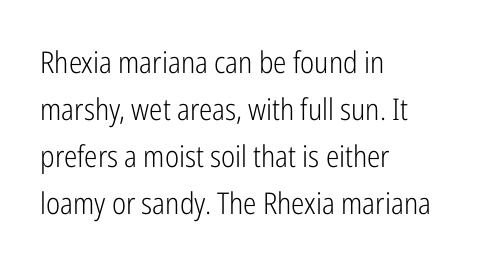
Lines of text with bare space underneath. Reading down the column, the eye jumps a familiar distance to each next line. Layout note: lines flush left. No extra tracking has been applied to these lines.
